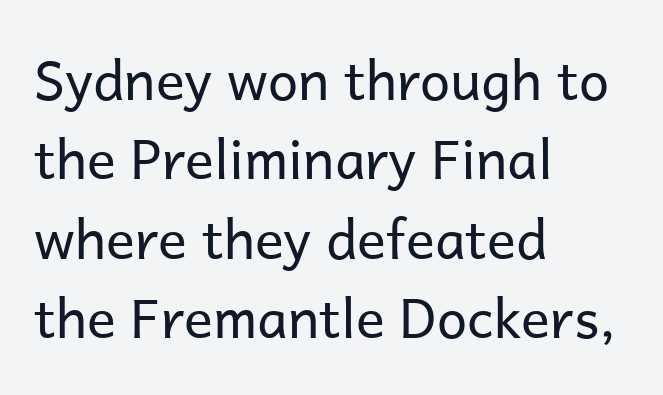
The image shows 54 px regular-weight sans-serif type, upright; set left-aligned, normal line spacing (1.47x), normal letter spacing, not underlined; low stroke contrast and a medium x-height.
